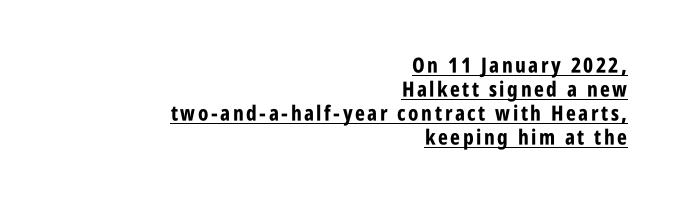
Q: Is the text bold? A: Yes.
Q: Is the text italic (slanted)? A: No, it is upright.
Q: Is the text underlined? A: Yes.
Q: How is the paragraph aligned? A: Right-aligned.
Q: Is the spacing between lines tight, normal or loose? A: Tight.
